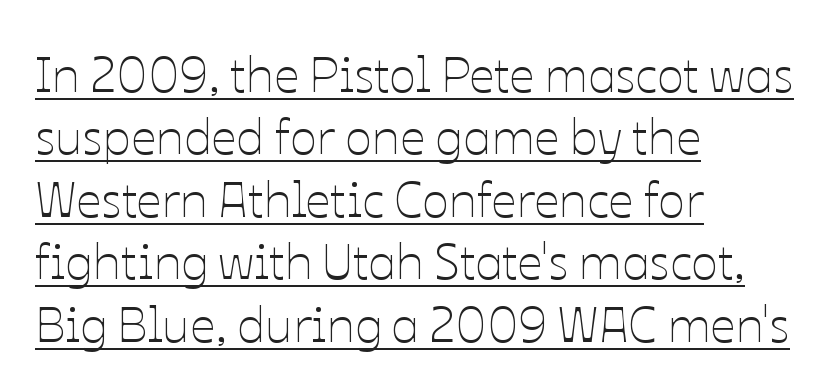
Here the designer chose a conventional face with non-uniform glyph widths. A light-to-regular cut is what we see here. The specimen reads as upright at a glance. The face used here is rendered with its standard letterfit. Line starts are locked; line ends wander.
